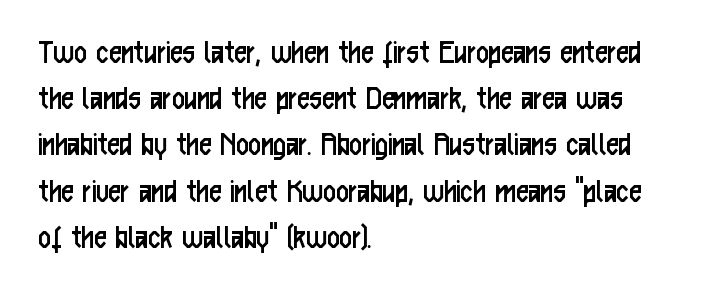
Descenders are the only things crossing below the line. Short and long lines alike share a common starting point at left. Between one letter and the next there's only the usual sliver of space. Notice how descenders clear the ascenders below comfortably — that's standard leading. Style check: upright.
